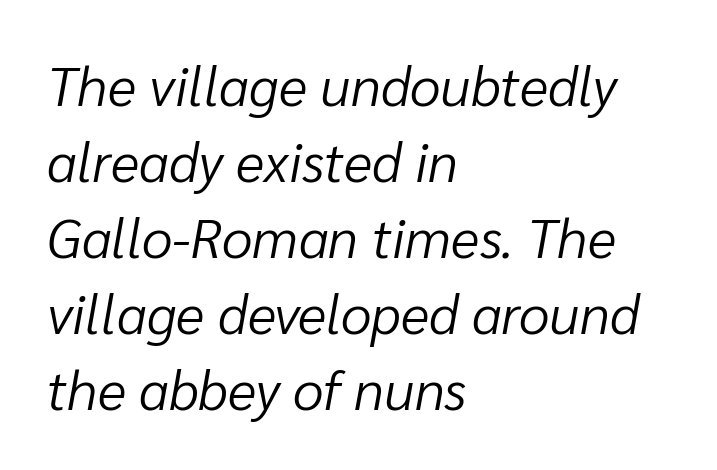
Q: Is the text bold? A: No.
Q: Is the text italic (slanted)? A: Yes, it leans right by about 10 degrees.
Q: Is the text underlined? A: No.
Q: How is the paragraph aligned? A: Left-aligned.
Q: Is the spacing between letters normal or unusually wide? A: Normal.
Q: Is the spacing between lines tight, normal or loose? A: Normal.
Q: Width (condensed, normal, or wide)? A: Normal.
Q: Stroke contrast? A: Low.
Q: x-height? A: Medium.
Q: Monospaced? A: No.
